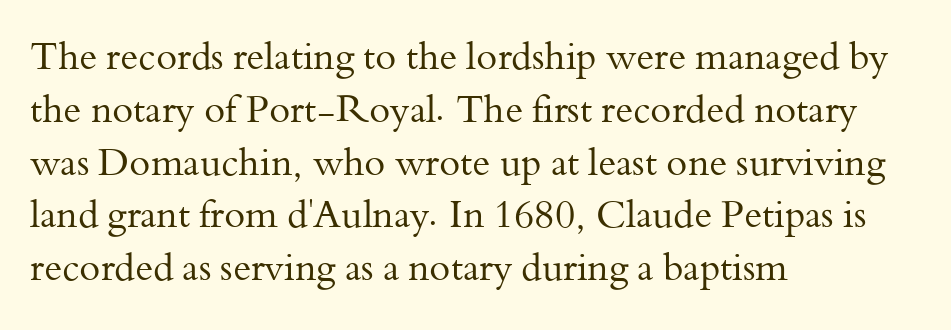
The image shows 38 px regular-weight serif type, upright; set left-aligned, normal line spacing (1.39x), normal letter spacing, not underlined; medium stroke contrast and a small x-height.
